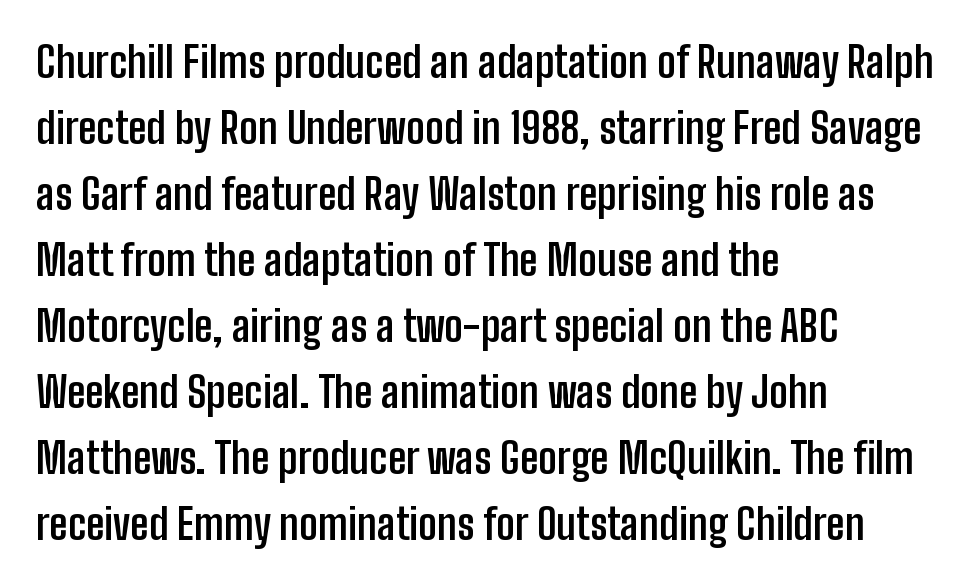
Q: Is the text bold? A: Yes.
Q: Is the text italic (slanted)? A: No, it is upright.
Q: Is the typeface a serif or a sans-serif typeface? A: Sans-serif.
Q: Is the text underlined? A: No.
Q: How is the paragraph aligned? A: Left-aligned.
Q: Is the spacing between letters normal or unusually wide? A: Normal.
Q: Is the spacing between lines tight, normal or loose? A: Normal.
Q: Width (condensed, normal, or wide)? A: Condensed.
Q: Stroke contrast? A: Low.
Q: x-height? A: Medium.
Q: Monospaced? A: No.
